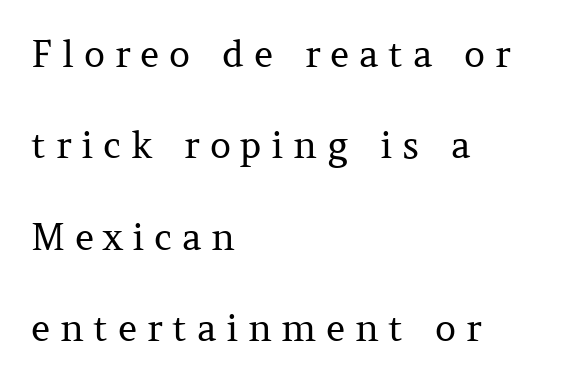
The face looks like a standard text weight, possibly lighter. Ascenders rise straight up at ninety degrees. Tracking value appears strongly positive — letters spread wide. The string is rendered with underlining switched off.
